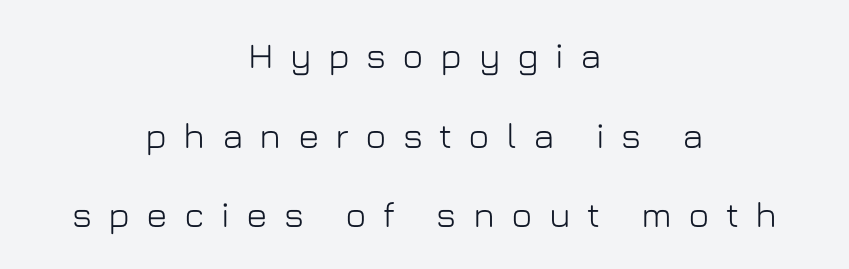
Q: Is the text italic (slanted)? A: No, it is upright.
Q: Is the typeface a serif or a sans-serif typeface? A: Sans-serif.
Q: Is the text underlined? A: No.
Q: How is the paragraph aligned? A: Centered.
Q: Is the spacing between letters normal or unusually wide? A: Unusually wide.
Q: Is the spacing between lines tight, normal or loose? A: Loose.
Q: Width (condensed, normal, or wide)? A: Normal.
Q: Stroke contrast? A: Low.
Q: x-height? A: Medium.
Q: Monospaced? A: No.
